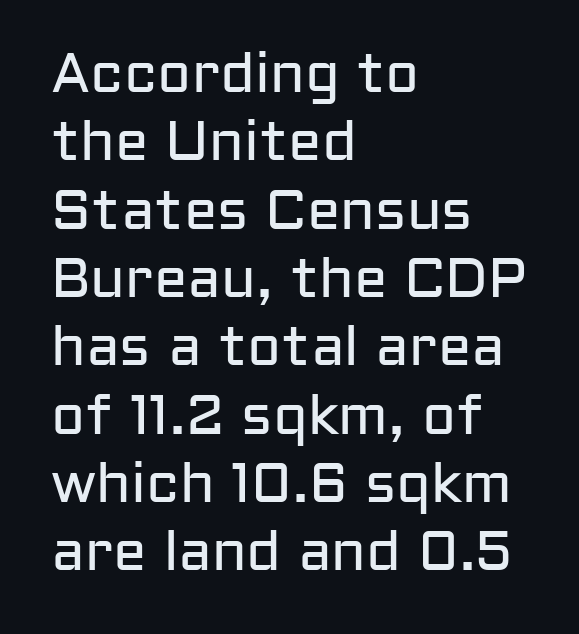
The image shows 56 px regular-weight sans-serif type, upright; set left-aligned, line spacing 1.22x, normal letter spacing, not underlined; low stroke contrast and a medium x-height.
